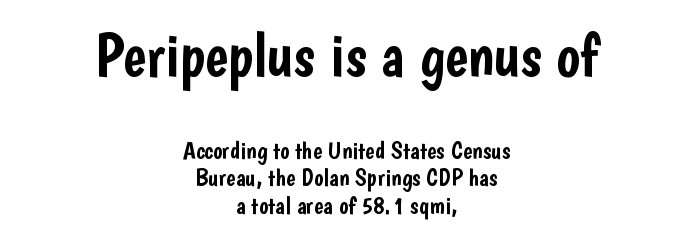
Q: Is the text italic (slanted)? A: No, it is upright.
Q: Is the typeface a serif or a sans-serif typeface? A: Sans-serif.
Q: Is the text underlined? A: No.
Q: How is the paragraph aligned? A: Centered.
Q: Is the spacing between letters normal or unusually wide? A: Normal.
Q: Is the spacing between lines tight, normal or loose? A: Tight.
Q: Which block of text is set in a larger size, the first (top) or the second (bottom)? A: The first (top) one.
Q: Width (condensed, normal, or wide)? A: Condensed.
Q: Stroke contrast? A: Low.
Q: x-height? A: Medium.
Q: Monospaced? A: No.
